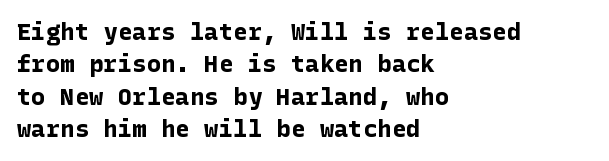
Q: Is the text bold? A: Yes.
Q: Is the text italic (slanted)? A: No, it is upright.
Q: Is the text underlined? A: No.
Q: How is the paragraph aligned? A: Left-aligned.
Q: Is the spacing between letters normal or unusually wide? A: Normal.
Q: Is the spacing between lines tight, normal or loose? A: Normal.
